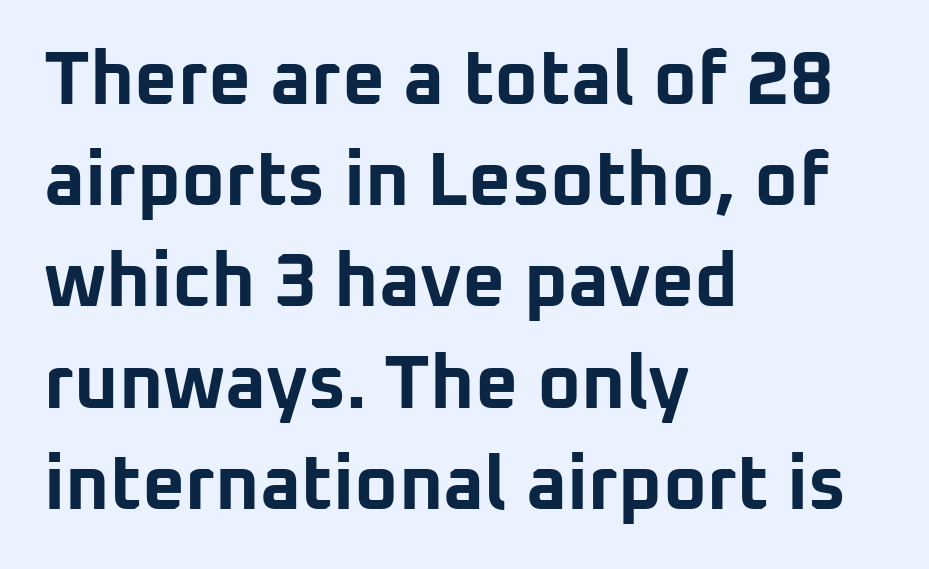
{"serif": "no", "italic": "no", "bold": "yes", "weight": "bold", "width": "normal", "stroke_contrast": "low", "x_height": "medium", "monospaced": "no", "underline": "no", "align": "left", "line_spacing": "normal", "line_spacing_ratio": 1.35, "letter_spacing": "normal", "letter_spacing_em": 0.0, "glyph_px": 75}
